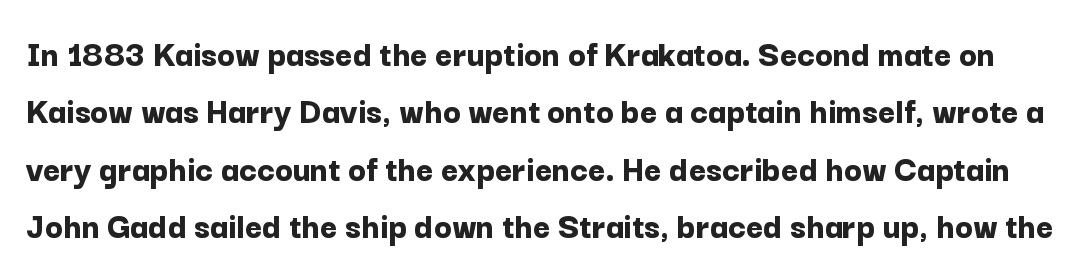
The image shows 37 px bold sans-serif type, upright; set normal line spacing (1.55x), normal letter spacing, not underlined; low stroke contrast and a medium x-height.
